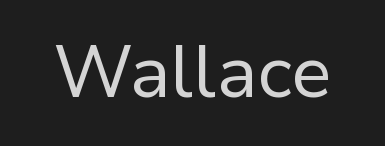
{"serif": "no", "italic": "no", "bold": "no", "weight": "regular", "width": "normal", "stroke_contrast": "low", "x_height": "medium", "monospaced": "no", "underline": "no", "letter_spacing": "normal", "letter_spacing_em": 0.0, "glyph_px": 73}
